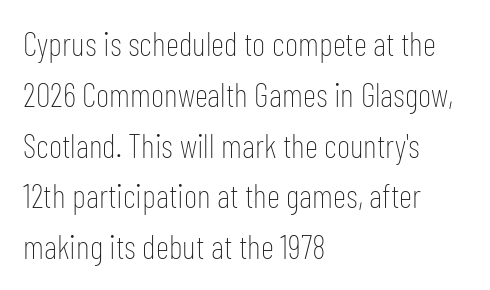
What stands out about the letter spacing? Nothing — it is the standard amount. The lines sit at an ordinary, default distance from one another. No italicization has been applied; the sample stays upright. The string is rendered with underlining switched off. Short and long lines alike share a common starting point at left. Caption: face not bold, strokes unweighted.
